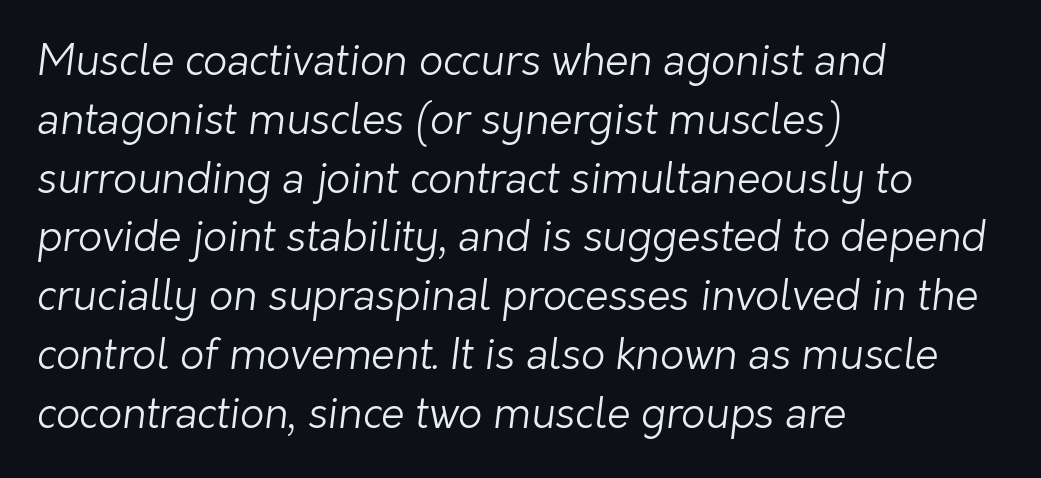
The image shows 42 px light sans-serif type; set left-aligned, normal line spacing (1.4x), normal letter spacing, not underlined; low stroke contrast and a medium x-height.
